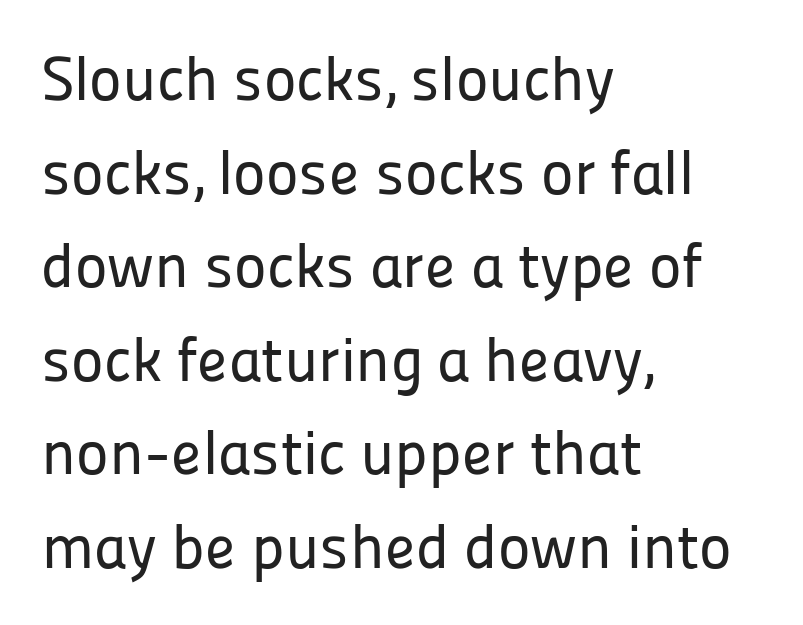
{"serif": "no", "italic": "no", "width": "normal", "stroke_contrast": "low", "x_height": "medium", "monospaced": "no", "underline": "no", "align": "left", "line_spacing": "normal", "line_spacing_ratio": 1.51, "letter_spacing": "normal", "letter_spacing_em": 0.0, "glyph_px": 62}
